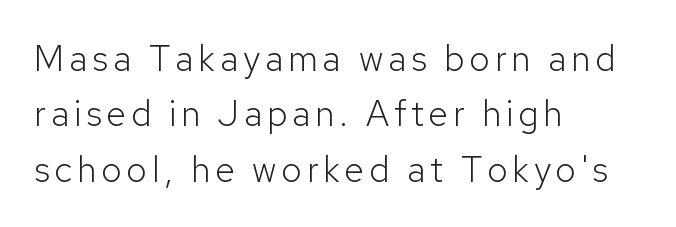
The type sits square on the baseline with zero lean. Type without underlining. These lines are composed in type without serifs. Varying glyph widths throughout — classic text-font behaviour. These glyphs show unthickened strokes, regular width or finer. One-word summary of the alignment: left.
